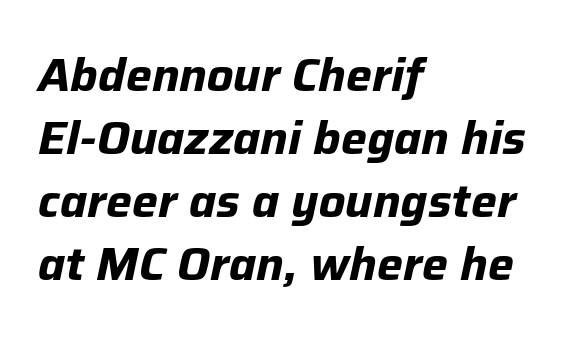
On the weight axis this lands at bold, roughly 700. The paragraph shown leans on its left margin. Does extra space separate the letters? No, they use regular spacing. Leading matches the norm, producing a regular column.
